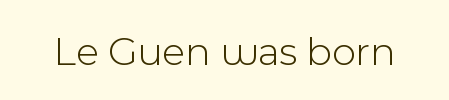
The image shows 42 px light sans-serif type, upright; set normal letter spacing, not underlined; a medium x-height.
